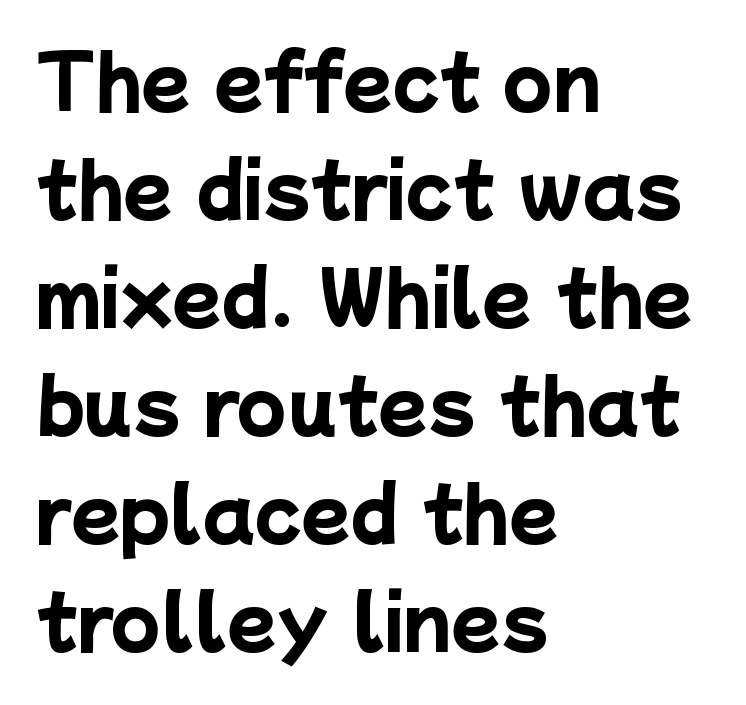
Q: Is the text bold? A: Yes.
Q: Is the typeface a serif or a sans-serif typeface? A: Sans-serif.
Q: Is the text underlined? A: No.
Q: How is the paragraph aligned? A: Left-aligned.
Q: Is the spacing between letters normal or unusually wide? A: Normal.
Q: Is the spacing between lines tight, normal or loose? A: Normal.
Q: Width (condensed, normal, or wide)? A: Normal.
Q: Stroke contrast? A: Low.
Q: x-height? A: Medium.
Q: Monospaced? A: No.
